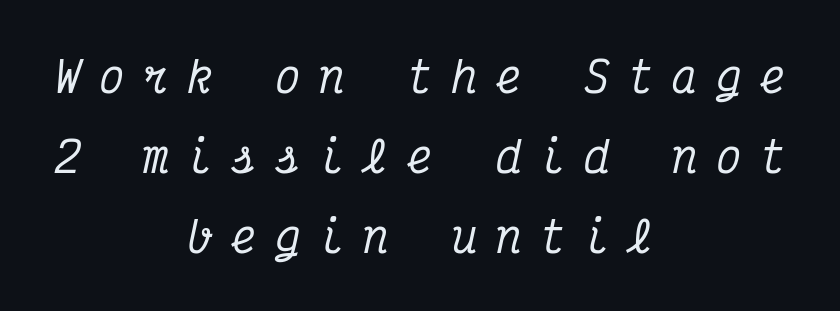
Check the space under the baseline: it is left empty. Italic? Definitely — the glyphs are oblique. Short and long lines alike share a common midpoint. The typeface chosen for these lines features serifs. The letterforms stand isolated, each surrounded by extra space. Widely set lines give the paragraph a tall, airy silhouette.
